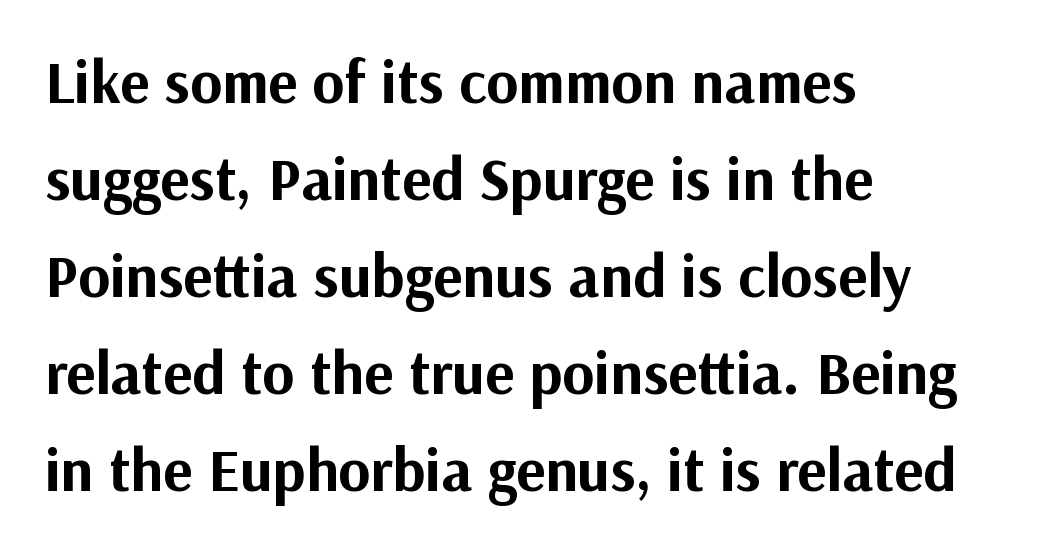
Q: Is the text bold? A: Yes.
Q: Is the text italic (slanted)? A: No, it is upright.
Q: Is the typeface a serif or a sans-serif typeface? A: Sans-serif.
Q: Is the text underlined? A: No.
Q: How is the paragraph aligned? A: Left-aligned.
Q: Is the spacing between letters normal or unusually wide? A: Normal.
Q: Is the spacing between lines tight, normal or loose? A: Normal.
Q: Width (condensed, normal, or wide)? A: Normal.
Q: Stroke contrast? A: Medium.
Q: x-height? A: Medium.
Q: Monospaced? A: No.
